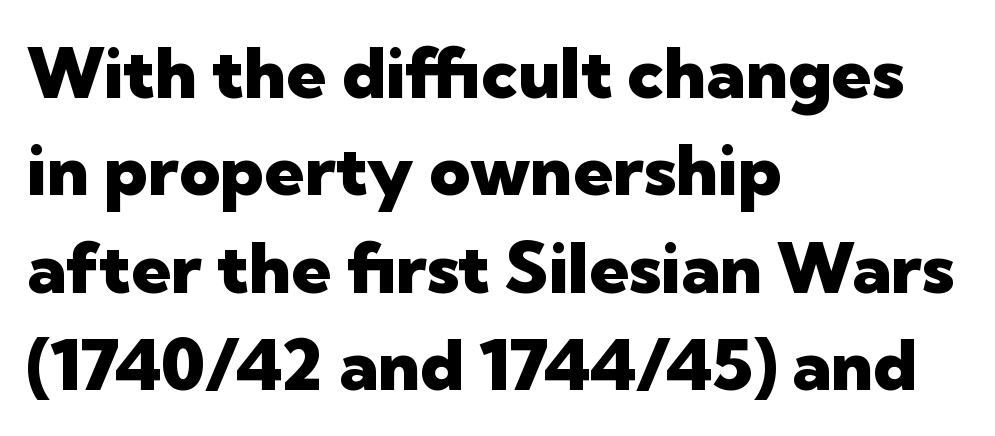
Q: Is the text bold? A: Yes.
Q: Is the text italic (slanted)? A: No, it is upright.
Q: Is the typeface a serif or a sans-serif typeface? A: Sans-serif.
Q: Is the text underlined? A: No.
Q: How is the paragraph aligned? A: Left-aligned.
Q: Is the spacing between letters normal or unusually wide? A: Normal.
Q: Is the spacing between lines tight, normal or loose? A: Normal.
Q: Width (condensed, normal, or wide)? A: Normal.
Q: Stroke contrast? A: Low.
Q: x-height? A: Medium.
Q: Monospaced? A: No.
